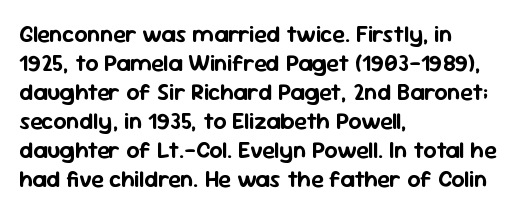
The image shows 23 px text type, upright; set left-aligned, normal line spacing (1.26x), normal letter spacing, not underlined.
